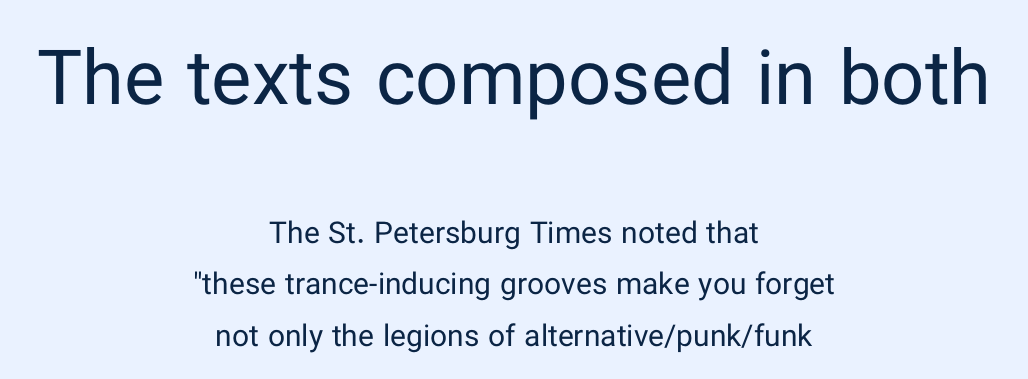
{"serif": "no", "italic": "no", "bold": "no", "weight": "regular", "width": "normal", "stroke_contrast": "low", "x_height": "medium", "monospaced": "no", "underline": "no", "align": "center", "line_spacing_ratio": 1.72, "letter_spacing": "normal", "letter_spacing_em": 0.0, "larger_block": "first", "size_ratio": 2.53, "glyph_px": 76}
